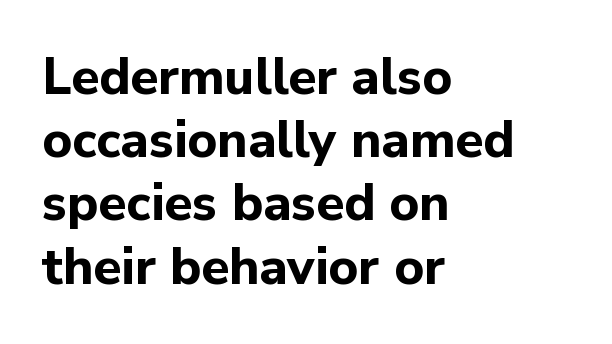
The image shows 51 px bold sans-serif type, upright; set left-aligned, line spacing 1.24x, normal letter spacing, not underlined; low stroke contrast and a medium x-height.
